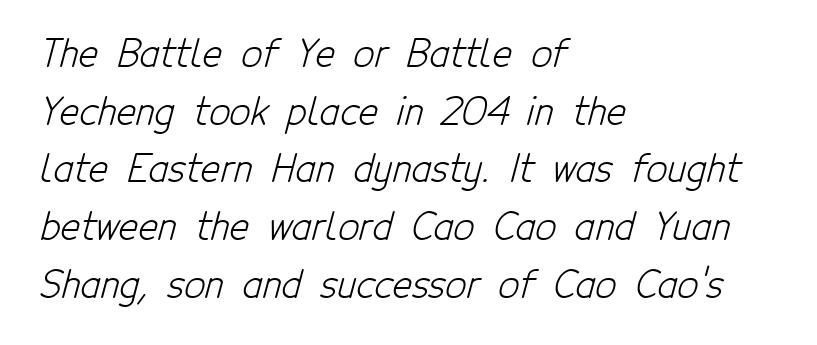
{"serif": "no", "bold": "no", "weight": "light", "width": "condensed", "stroke_contrast": "low", "x_height": "medium", "monospaced": "no", "underline": "no", "align": "left", "line_spacing": "normal", "line_spacing_ratio": 1.56, "letter_spacing": "normal", "letter_spacing_em": 0.0, "glyph_px": 37}
